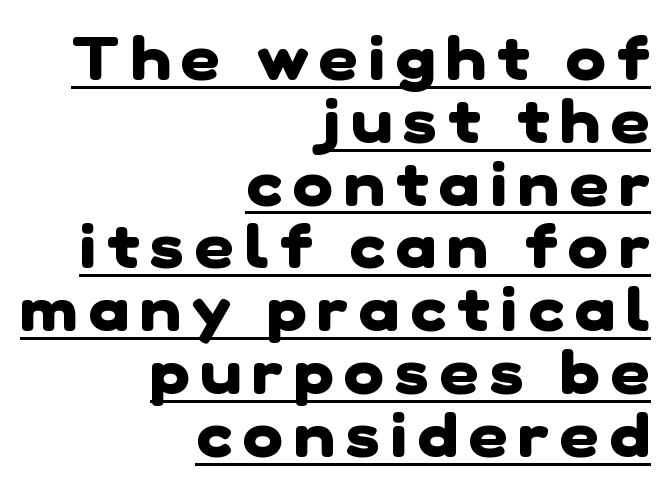
Q: Is the text bold? A: Yes.
Q: Is the typeface a serif or a sans-serif typeface? A: Sans-serif.
Q: Is the text underlined? A: Yes.
Q: How is the paragraph aligned? A: Right-aligned.
Q: Is the spacing between lines tight, normal or loose? A: Tight.
Q: Width (condensed, normal, or wide)? A: Normal.
Q: Stroke contrast? A: Low.
Q: x-height? A: Medium.
Q: Monospaced? A: No.
